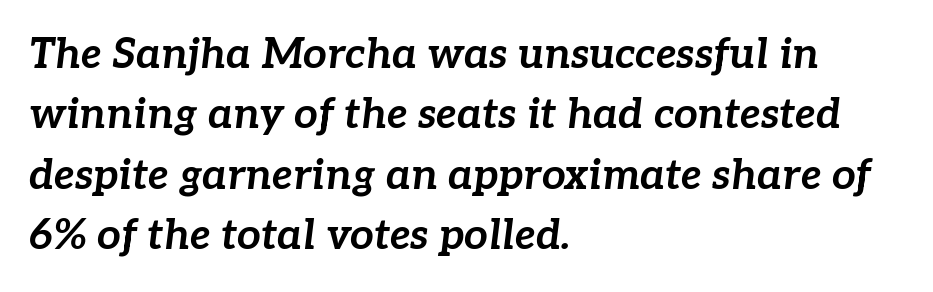
The image shows 42 px bold type, italic (leaning right); set left-aligned, normal line spacing (1.44x), normal letter spacing, not underlined; low stroke contrast and a medium x-height.
